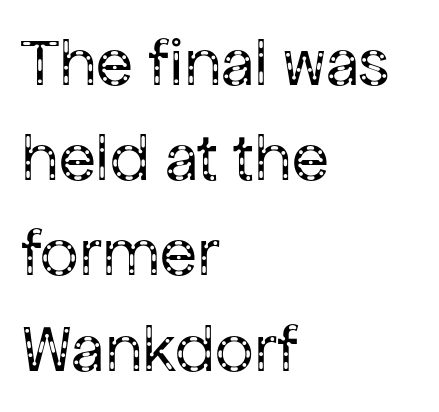
The image shows 68 px regular-weight sans-serif type, upright; set left-aligned, normal line spacing (1.4x), normal letter spacing, not underlined; low stroke contrast and a medium x-height.
